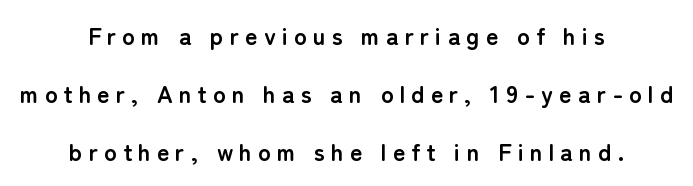
Q: Is the text bold? A: Yes.
Q: Is the text italic (slanted)? A: No, it is upright.
Q: Is the text underlined? A: No.
Q: How is the paragraph aligned? A: Centered.
Q: Is the spacing between letters normal or unusually wide? A: Unusually wide.
Q: Is the spacing between lines tight, normal or loose? A: Loose.
